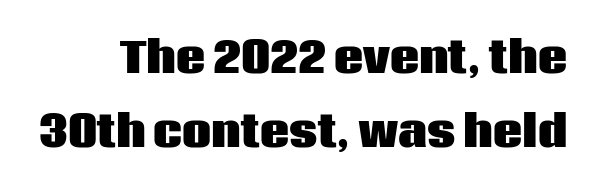
Q: Is the text bold? A: Yes.
Q: Is the text italic (slanted)? A: No, it is upright.
Q: Is the typeface a serif or a sans-serif typeface? A: Sans-serif.
Q: Is the text underlined? A: No.
Q: Is the spacing between letters normal or unusually wide? A: Normal.
Q: Width (condensed, normal, or wide)? A: Normal.
Q: Stroke contrast? A: Low.
Q: x-height? A: Large.
Q: Monospaced? A: No.
